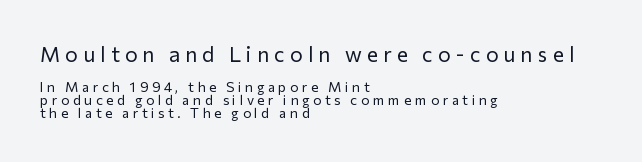
{"italic": "no", "bold": "no", "underline": "no", "align": "left", "line_spacing": "tight", "line_spacing_ratio": 0.95, "letter_spacing": "wide", "letter_spacing_em": 0.25, "larger_block": "first", "size_ratio": 1.5, "glyph_px": 21}
